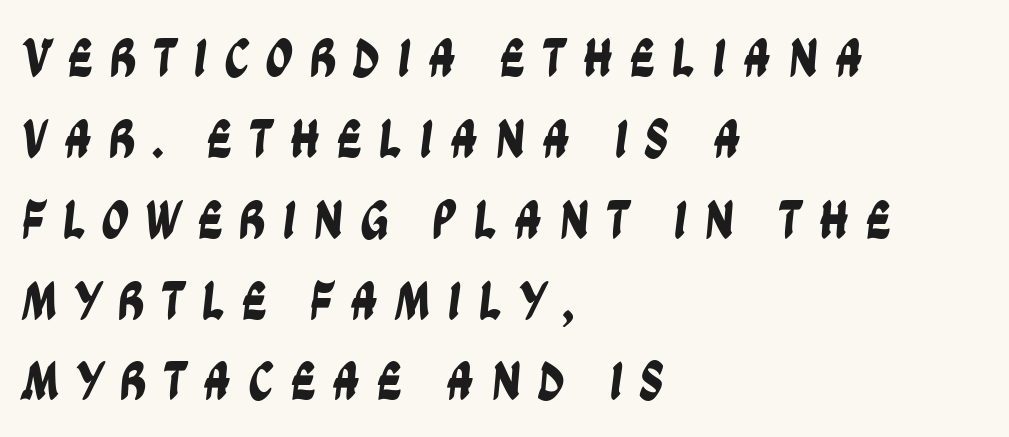
Q: Is the typeface a serif or a sans-serif typeface? A: Sans-serif.
Q: Is the text underlined? A: No.
Q: How is the paragraph aligned? A: Left-aligned.
Q: Is the spacing between letters normal or unusually wide? A: Unusually wide.
Q: Is the spacing between lines tight, normal or loose? A: Normal.
Q: Width (condensed, normal, or wide)? A: Condensed.
Q: Stroke contrast? A: Low.
Q: x-height? A: Large.
Q: Monospaced? A: No.
